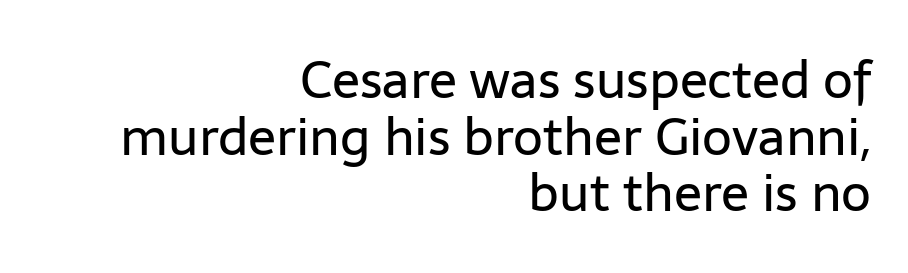
You could not count columns in this text — the font is proportionally spaced. In CSS terms this would be text-align: right. Stems and bowls with no extra thickness — not bold. Examine the stroke ends and you'll find no serifs.
